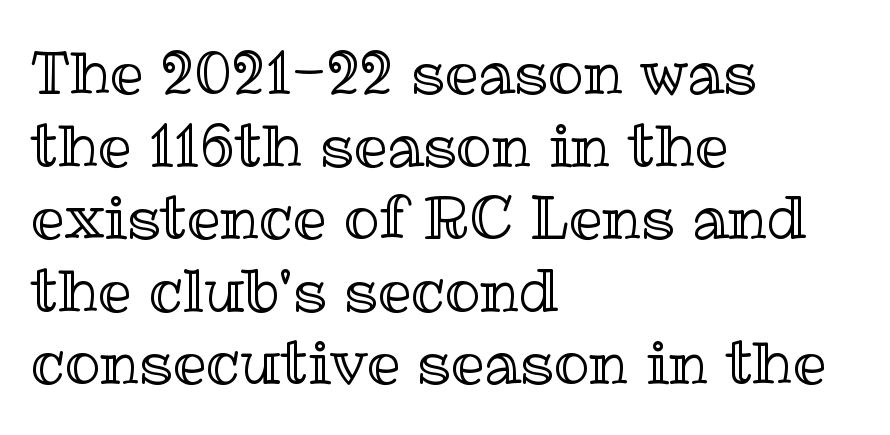
{"italic": "no", "width": "normal", "x_height": "medium", "monospaced": "no", "underline": "no", "align": "left", "line_spacing_ratio": 1.23, "letter_spacing": "normal", "letter_spacing_em": 0.0, "glyph_px": 59}
